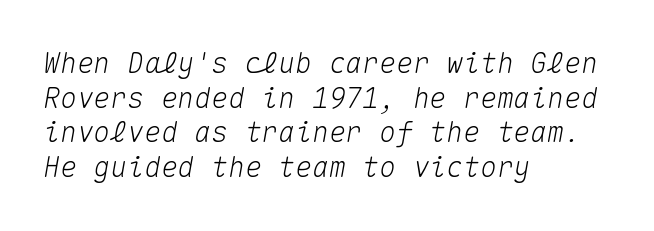
The image shows 28 px text type, italic (leaning right), monospaced; set left-aligned, line spacing 1.24x, normal letter spacing, not underlined; medium stroke contrast and a medium x-height.
